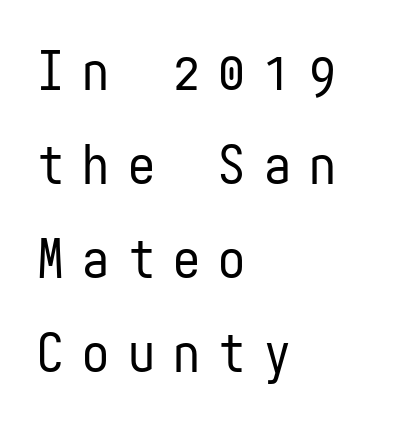
A classic flush-left, rag-right setting is used for this passage. Italic: no, the glyphs are upright roman. The strokes carry an ordinary text weight at most. Any mark beneath the type? The region is blank. Examine the stroke ends and you'll find no serifs.
